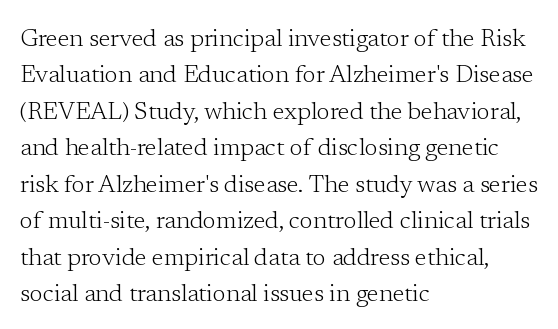
{"italic": "no", "bold": "no", "underline": "no", "align": "left", "line_spacing": "normal", "line_spacing_ratio": 1.52, "letter_spacing": "normal", "letter_spacing_em": 0.0, "glyph_px": 24}
